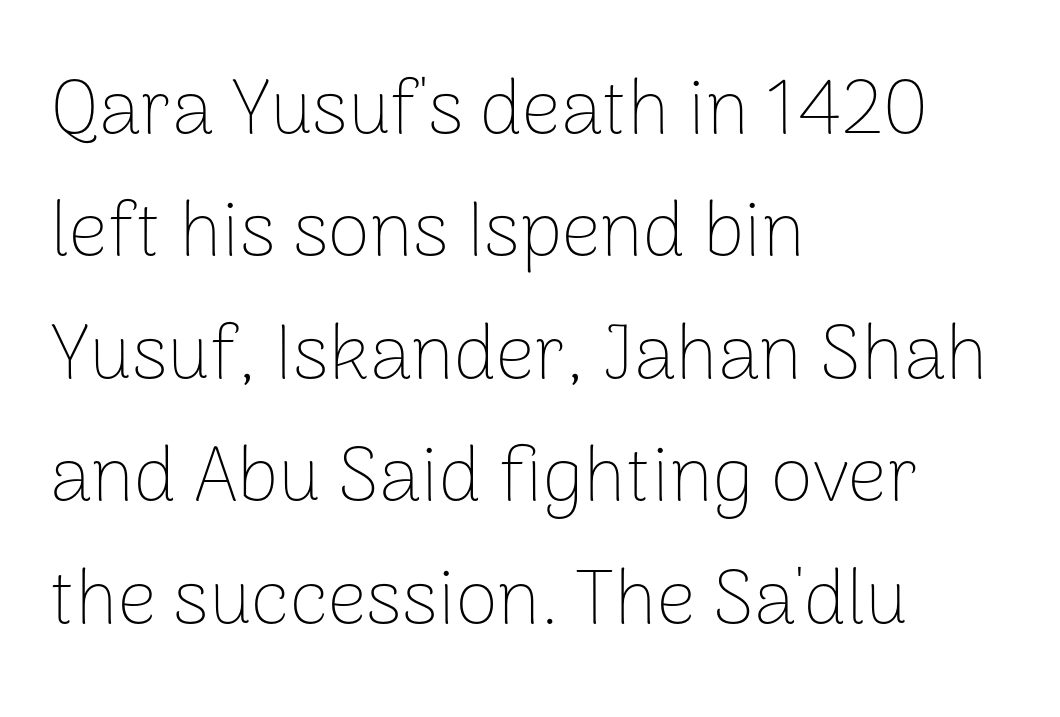
Looks like regular typesetting: each glyph gets only the width it needs. Honestly, the letter spacing is just normal — you wouldn't notice it. The lines sit at an ordinary, default distance from one another. Ink coverage per letter is moderate at most. Caption: multi-line text, flush left, ragged right.
